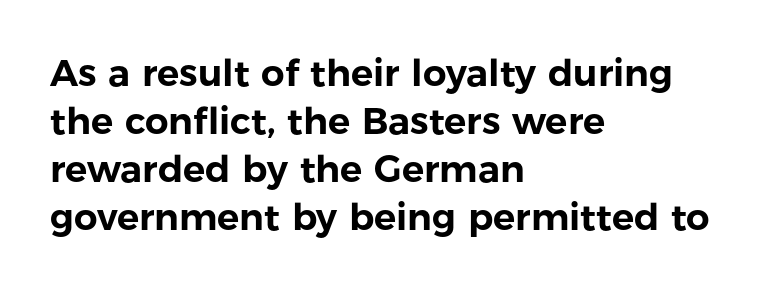
{"serif": "no", "italic": "no", "width": "normal", "stroke_contrast": "low", "x_height": "medium", "monospaced": "no", "underline": "no", "align": "left", "line_spacing": "normal", "line_spacing_ratio": 1.3, "letter_spacing": "normal", "letter_spacing_em": 0.0, "glyph_px": 37}
